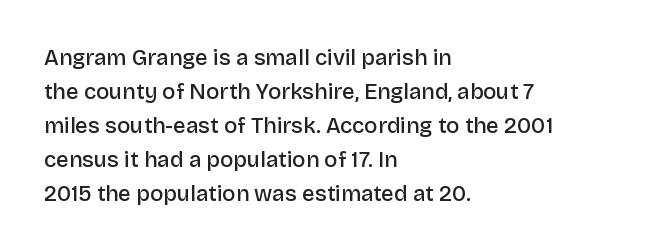
Q: Is the text bold? A: Semi-bold.
Q: Is the text italic (slanted)? A: No, it is upright.
Q: Is the text underlined? A: No.
Q: How is the paragraph aligned? A: Left-aligned.
Q: Is the spacing between letters normal or unusually wide? A: Normal.
Q: Is the spacing between lines tight, normal or loose? A: Normal.
